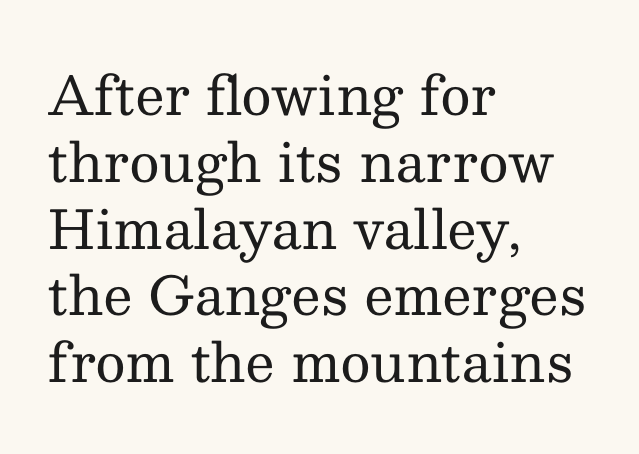
The image shows 53 px regular-weight serif type, upright; set left-aligned, normal line spacing (1.26x), normal letter spacing, not underlined; medium stroke contrast and a medium x-height.
